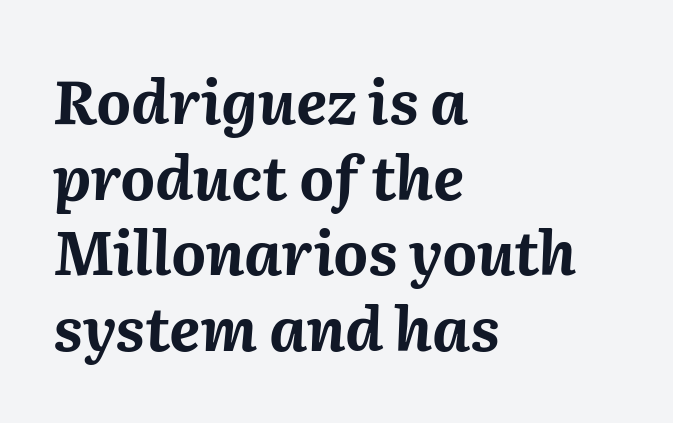
The image shows 60 px bold type, italic (leaning right); set left-aligned, normal line spacing (1.26x), normal letter spacing, not underlined; medium stroke contrast and a medium x-height.
